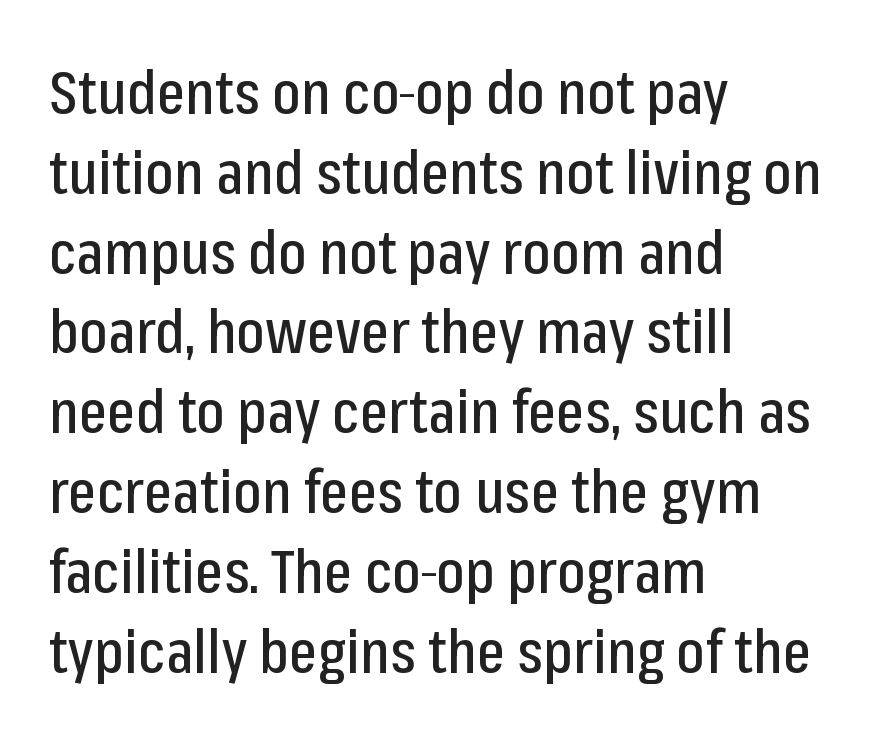
Each letter keeps its own natural width here, so spacing adapts to shape. Decoration check: the copy has no underline. The letters carry no serifs — their stems end cleanly without finishing strokes. The rendering keeps characters at their native spacing. The specimen reads as upright at a glance. The line-height multiplier appears to be the usual default.
